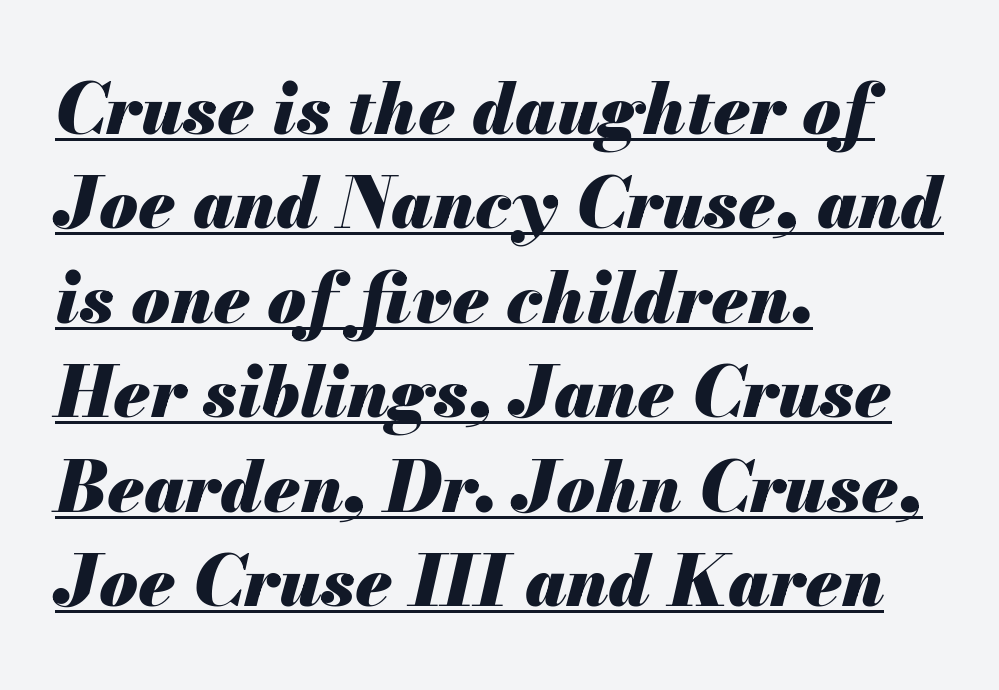
Students, observe the line beneath the letters — that is underlining. Horizontally, the lines are justified to the leading edge only. The font is running at its bold setting. Letter spacing: default. These lines are rendered in a variable-pitch font.
